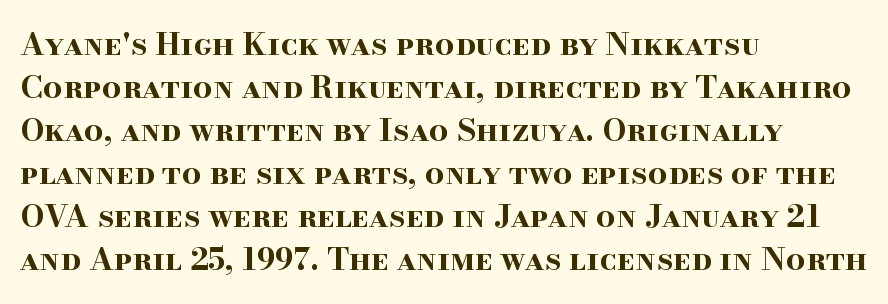
Q: Is the text bold? A: Yes.
Q: Is the text italic (slanted)? A: No, it is upright.
Q: Is the typeface a serif or a sans-serif typeface? A: Serif.
Q: Is the text underlined? A: No.
Q: How is the paragraph aligned? A: Left-aligned.
Q: Is the spacing between letters normal or unusually wide? A: Normal.
Q: Is the spacing between lines tight, normal or loose? A: Normal.
Q: Width (condensed, normal, or wide)? A: Wide.
Q: Stroke contrast? A: High.
Q: x-height? A: Small.
Q: Monospaced? A: No.
